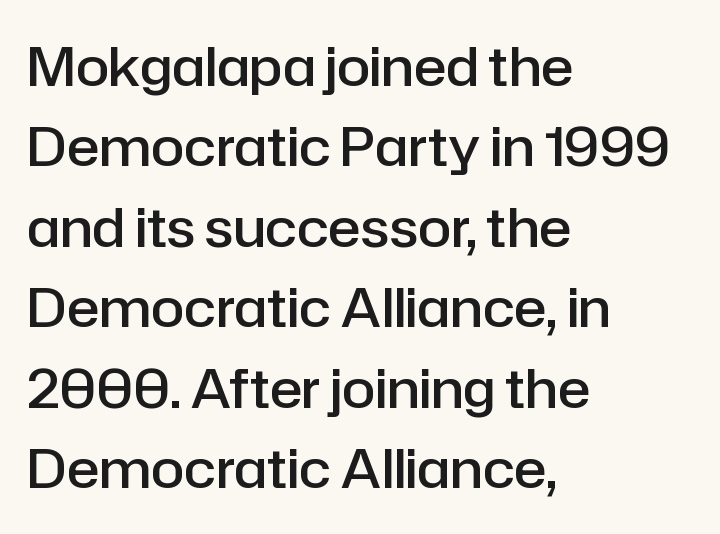
These lines are rendered in a variable-pitch font. Note: no serifs on the glyphs. Is there much room between lines? A standard amount, neither cramped nor airy. Reading down the block, your eye returns to a fixed left position each line. A bit beefed up — I'd call it semibold rather than bold.
